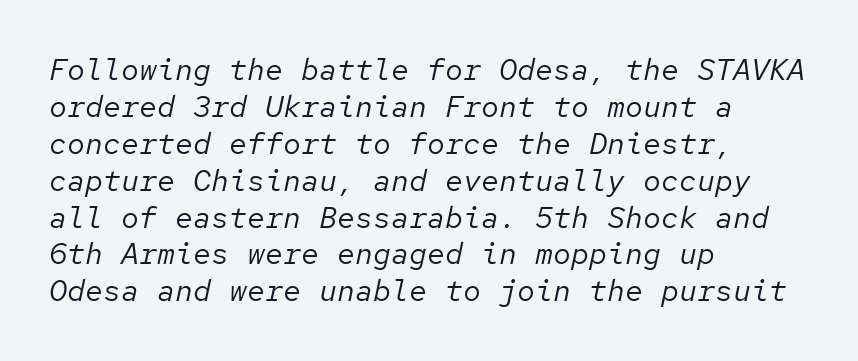
The image shows 30 px regular-weight type, italic (leaning right), monospaced; set left-aligned, line spacing 1.23x, normal letter spacing, not underlined; low stroke contrast and a medium x-height.
